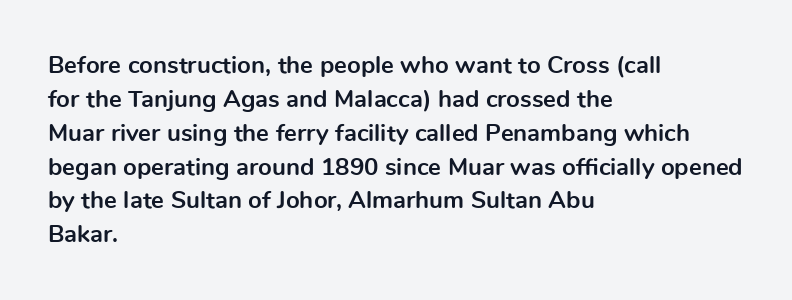
The image shows 24 px bold type, upright; set left-aligned, normal line spacing (1.41x), normal letter spacing, not underlined.
